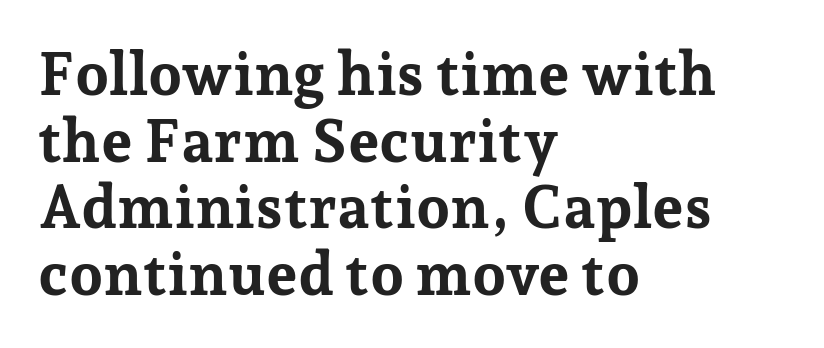
Spacing verdict: proportional, widths tailored to each character. Students, observe: this is what under-led, compact text looks like. Heavy, bold letterforms. Words float on clear page, feet unadorned. Small tapered or slab feet sit at the stroke ends, so this counts as serif. Alignment: flush left.
